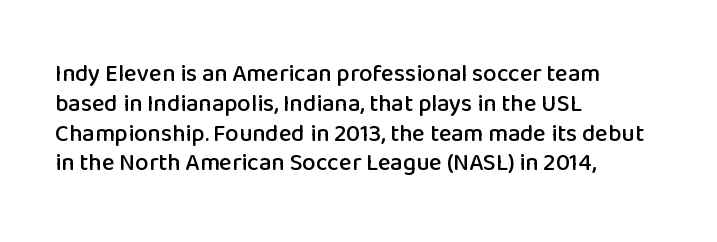
Q: Is the text italic (slanted)? A: No, it is upright.
Q: Is the text underlined? A: No.
Q: How is the paragraph aligned? A: Left-aligned.
Q: Is the spacing between letters normal or unusually wide? A: Normal.
